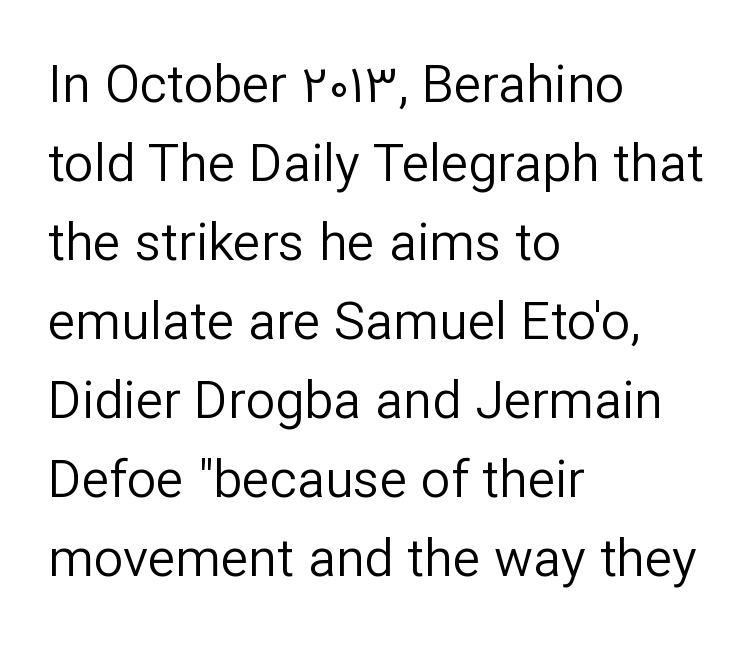
{"serif": "no", "italic": "no", "bold": "no", "weight": "regular", "width": "normal", "stroke_contrast": "low", "x_height": "medium", "monospaced": "no", "underline": "no", "align": "left", "line_spacing": "normal", "line_spacing_ratio": 1.52, "letter_spacing": "normal", "letter_spacing_em": 0.0, "glyph_px": 52}
